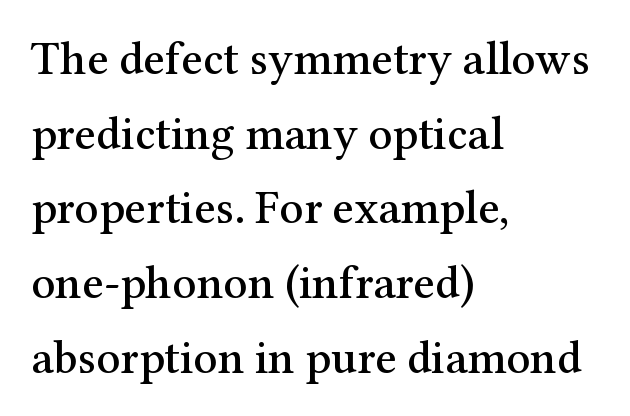
The image shows 47 px serif type, upright; set left-aligned, normal line spacing (1.59x), normal letter spacing, not underlined; medium stroke contrast and a medium x-height.
